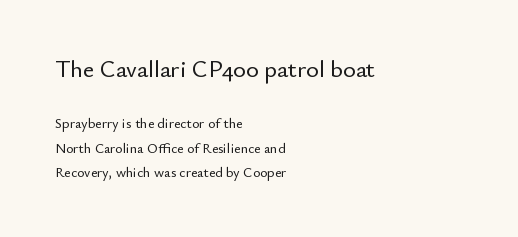
{"italic": "no", "underline": "no", "align": "left", "line_spacing_ratio": 1.72, "letter_spacing": "normal", "letter_spacing_em": 0.0, "larger_block": "first", "size_ratio": 1.71, "glyph_px": 24}
